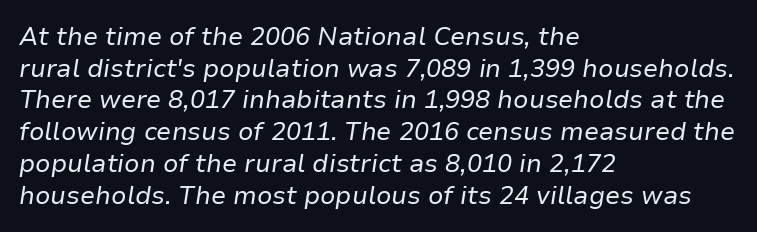
The passage shown is not underscored anywhere. The lines sit at an ordinary, default distance from one another. Heft: none added — not bold. There is no visible air inserted between adjacent glyphs.
